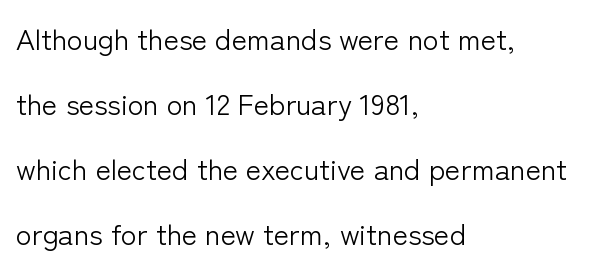
Q: Is the text bold? A: No.
Q: Is the text italic (slanted)? A: No, it is upright.
Q: Is the typeface a serif or a sans-serif typeface? A: Sans-serif.
Q: Is the text underlined? A: No.
Q: How is the paragraph aligned? A: Left-aligned.
Q: Is the spacing between letters normal or unusually wide? A: Normal.
Q: Is the spacing between lines tight, normal or loose? A: Loose.
Q: Width (condensed, normal, or wide)? A: Normal.
Q: Stroke contrast? A: Low.
Q: x-height? A: Medium.
Q: Monospaced? A: No.
